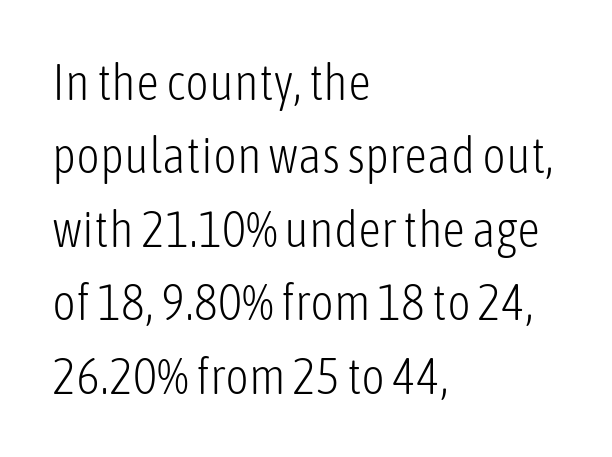
{"serif": "no", "italic": "no", "bold": "no", "weight": "light", "width": "condensed", "stroke_contrast": "low", "x_height": "medium", "monospaced": "no", "underline": "no", "align": "left", "line_spacing": "normal", "line_spacing_ratio": 1.44, "letter_spacing": "normal", "letter_spacing_em": 0.0, "glyph_px": 51}
